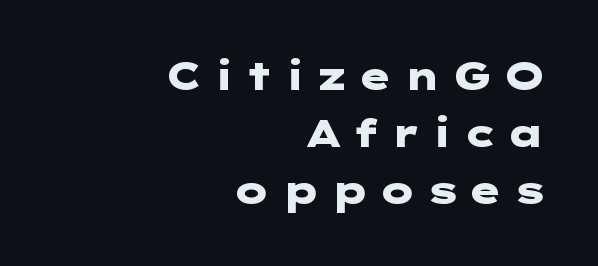
The characters look thick and weighty, a clear bold. The typeface chosen for these lines omits serifs. The baseline area is clear. Upright lettering throughout.
